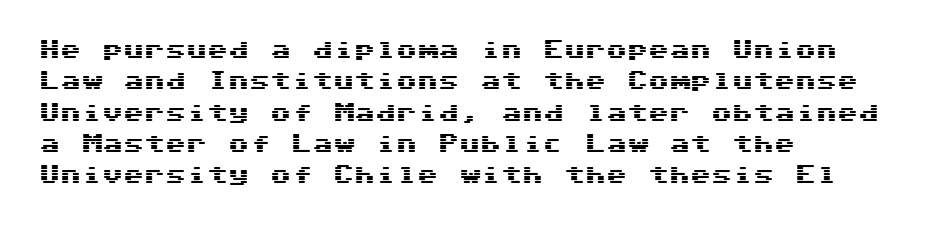
Q: Is the text italic (slanted)? A: No, it is upright.
Q: Is the text underlined? A: No.
Q: How is the paragraph aligned? A: Left-aligned.
Q: Is the spacing between letters normal or unusually wide? A: Normal.
Q: Is the spacing between lines tight, normal or loose? A: Normal.
